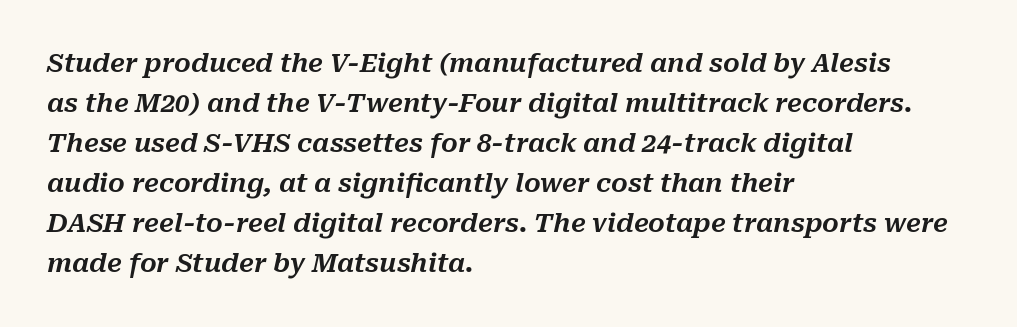
{"italic": "yes", "lean": "right", "slant_degrees": 10, "underline": "no", "align": "left", "line_spacing": "normal", "line_spacing_ratio": 1.54, "letter_spacing": "normal", "letter_spacing_em": 0.0, "glyph_px": 26}
